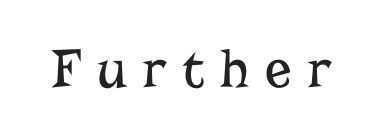
This rendering features lettering with no underline. The face used here is seriffed, in the tradition of book romans. On a weight scale, this lands at 450 or below. The letters advance in unequal steps, a hallmark of proportional type. In terms of letterspacing, this is a distinctly airy, spread setting.
